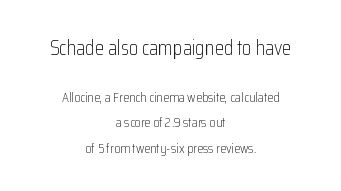
If you squint, the top block still reads clearly — it's the larger of the two. The typography opts for an upright posture over an oblique one. The weight would be labelled regular, book, light, or lighter still. Line starts and ends both wander, symmetrically.
